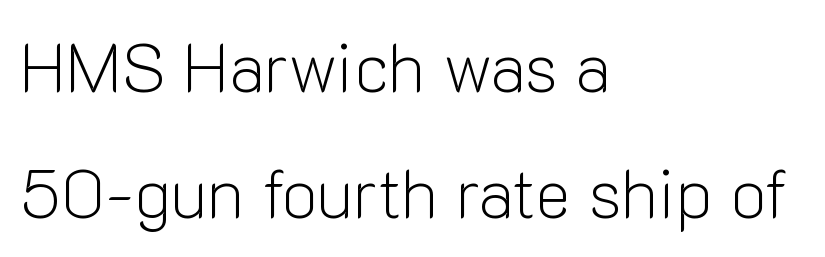
The image shows 68 px light sans-serif type, upright; set left-aligned, line spacing 1.86x, normal letter spacing, not underlined; low stroke contrast and a medium x-height.
